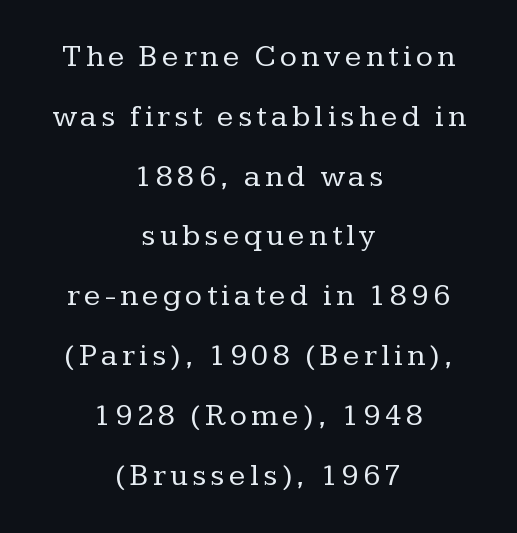
Heft: none added — not bold. The letters stand upright; this is a roman face. Spacing verdict: proportional, widths tailored to each character. Each new line begins a long way beneath the previous one. Horizontal alignment here is central, giving a formal, balanced look.
